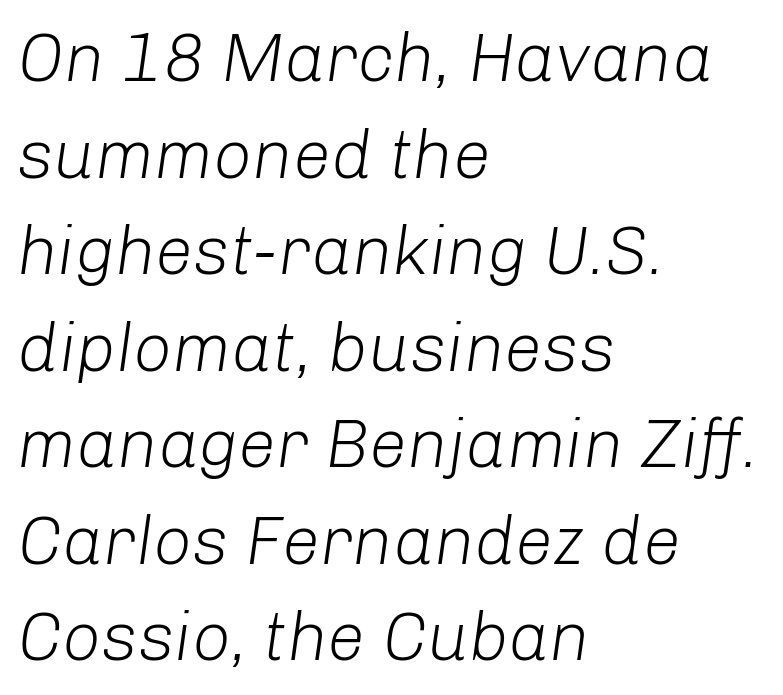
The image shows 68 px light type, italic (leaning right); set left-aligned, normal line spacing (1.42x), normal letter spacing, not underlined; low stroke contrast and a medium x-height.
